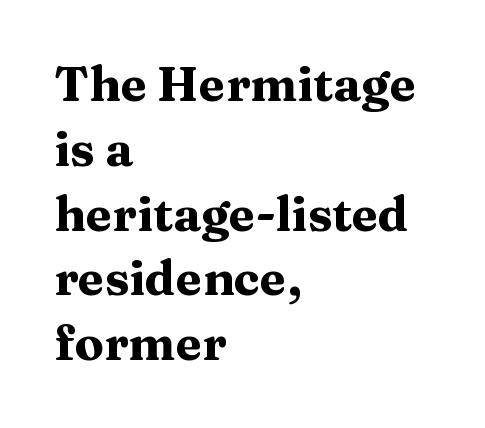
{"serif": "yes", "italic": "no", "bold": "yes", "weight": "heavy", "width": "wide", "stroke_contrast": "medium", "x_height": "medium", "monospaced": "no", "underline": "no", "align": "left", "line_spacing": "normal", "line_spacing_ratio": 1.35, "letter_spacing": "normal", "letter_spacing_em": 0.0, "glyph_px": 48}
